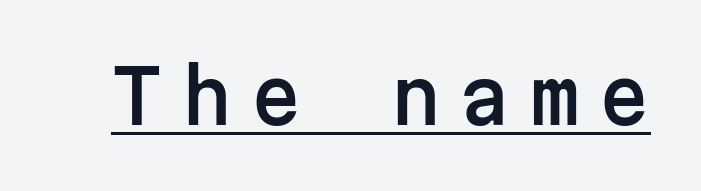
Q: Is the text italic (slanted)? A: No, it is upright.
Q: Is the typeface a serif or a sans-serif typeface? A: Sans-serif.
Q: Is the text underlined? A: Yes.
Q: Is the spacing between letters normal or unusually wide? A: Unusually wide.
Q: Width (condensed, normal, or wide)? A: Normal.
Q: Stroke contrast? A: Low.
Q: x-height? A: Medium.
Q: Monospaced? A: Yes.
